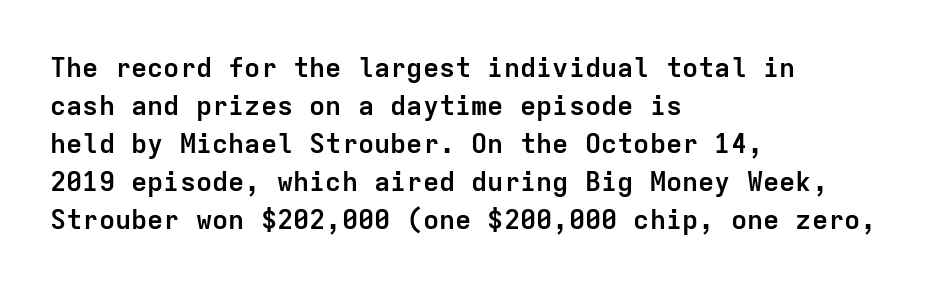
The image shows 27 px bold type, upright; set left-aligned, normal line spacing (1.41x), normal letter spacing, not underlined.
